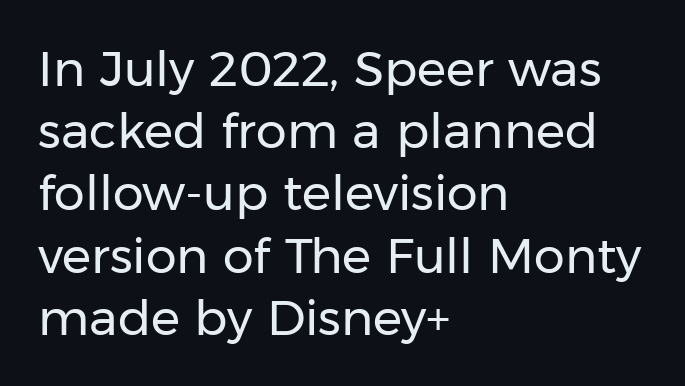
{"serif": "no", "italic": "no", "bold": "no", "weight": "regular", "width": "normal", "stroke_contrast": "low", "x_height": "medium", "monospaced": "no", "underline": "no", "align": "left", "line_spacing": "normal", "line_spacing_ratio": 1.27, "letter_spacing": "normal", "letter_spacing_em": 0.0, "glyph_px": 49}
